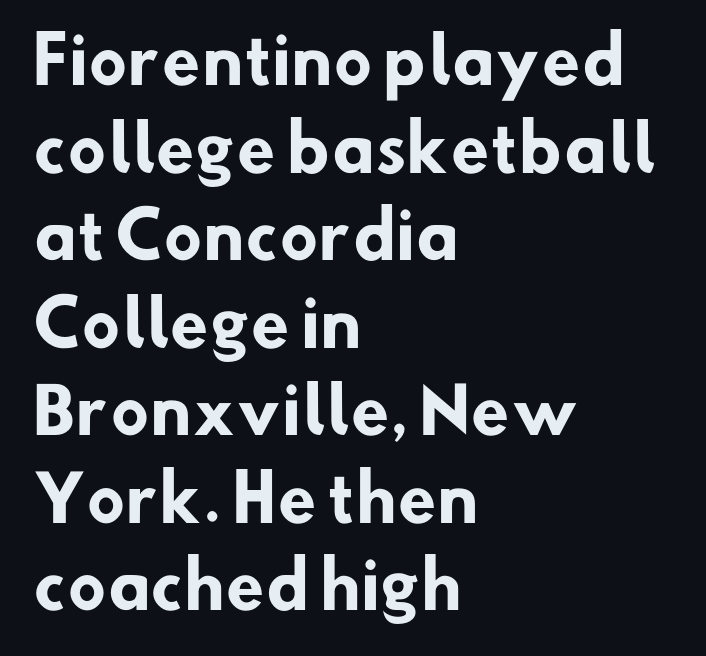
Q: Is the text bold? A: Yes.
Q: Is the typeface a serif or a sans-serif typeface? A: Sans-serif.
Q: Is the text underlined? A: No.
Q: How is the paragraph aligned? A: Left-aligned.
Q: Is the spacing between letters normal or unusually wide? A: Normal.
Q: Is the spacing between lines tight, normal or loose? A: Normal.
Q: Width (condensed, normal, or wide)? A: Normal.
Q: Stroke contrast? A: Low.
Q: x-height? A: Small.
Q: Monospaced? A: No.
